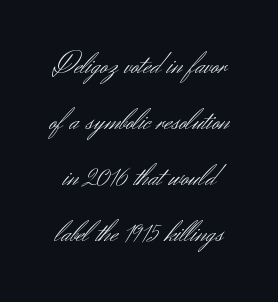
The typeface chosen for these lines omits serifs. Heaviness? Minimal to ordinary, like unemphasized prose. The zone under the glyphs is completely vacant.
